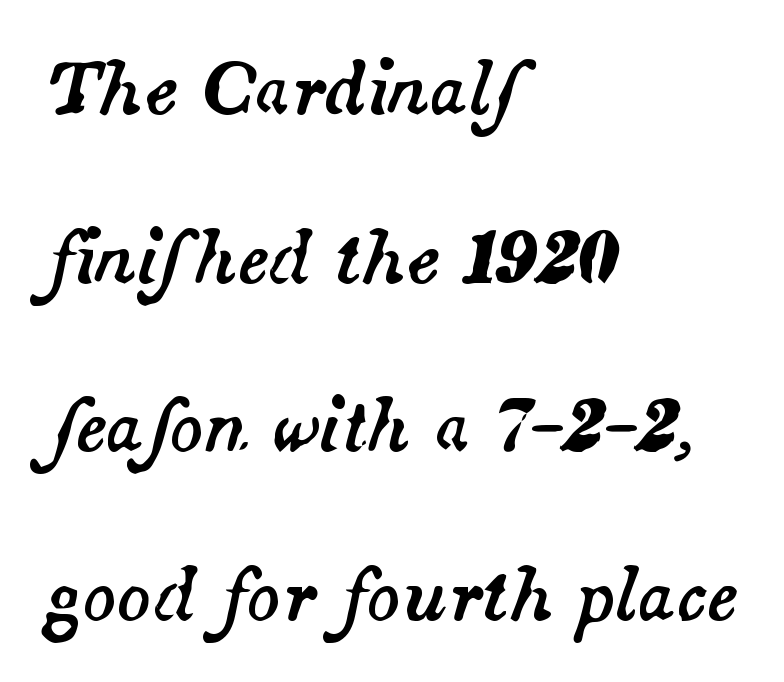
The image shows 70 px text type, italic (leaning right); set left-aligned, loose line spacing (2.41x), normal letter spacing, not underlined; medium stroke contrast and a small x-height.
